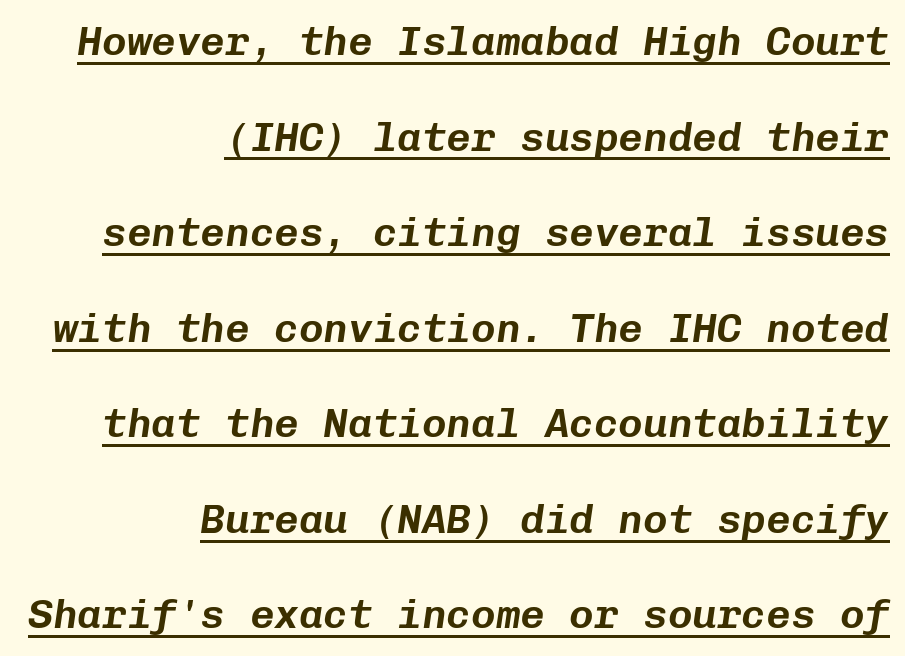
The image shows 41 px text type, italic (leaning right), monospaced; set right-aligned, loose line spacing (2.33x), normal letter spacing, underlined; low stroke contrast and a medium x-height.
